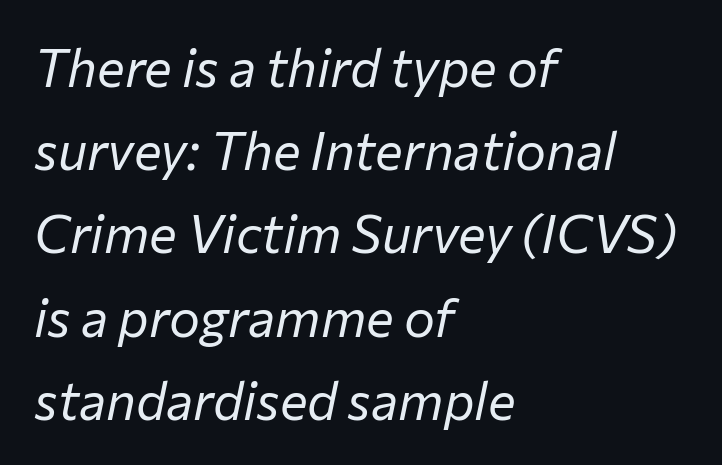
Q: Is the text bold? A: No.
Q: Is the text italic (slanted)? A: Yes, it leans right by about 12 degrees.
Q: Is the text underlined? A: No.
Q: How is the paragraph aligned? A: Left-aligned.
Q: Is the spacing between letters normal or unusually wide? A: Normal.
Q: Is the spacing between lines tight, normal or loose? A: Normal.
Q: Width (condensed, normal, or wide)? A: Normal.
Q: Stroke contrast? A: Low.
Q: x-height? A: Medium.
Q: Monospaced? A: No.
